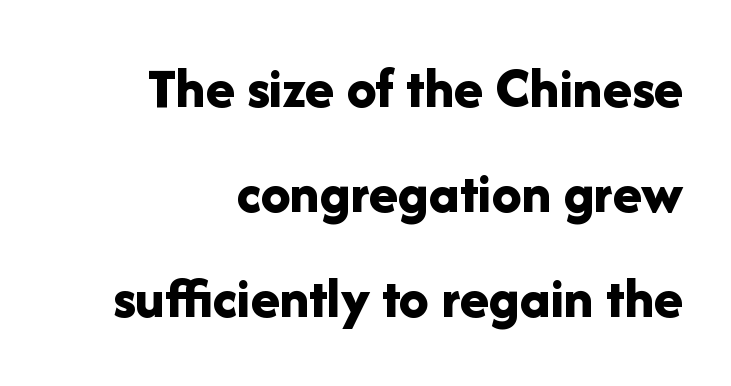
Q: Is the text bold? A: Yes.
Q: Is the text italic (slanted)? A: No, it is upright.
Q: Is the typeface a serif or a sans-serif typeface? A: Sans-serif.
Q: Is the text underlined? A: No.
Q: How is the paragraph aligned? A: Right-aligned.
Q: Is the spacing between letters normal or unusually wide? A: Normal.
Q: Width (condensed, normal, or wide)? A: Normal.
Q: Stroke contrast? A: Low.
Q: x-height? A: Medium.
Q: Monospaced? A: No.
